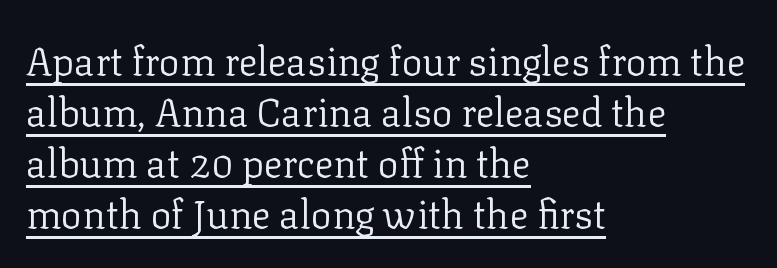
{"serif": "yes", "italic": "no", "bold": "no", "weight": "regular", "width": "normal", "stroke_contrast": "low", "x_height": "medium", "monospaced": "no", "underline": "yes", "align": "left", "line_spacing": "normal", "line_spacing_ratio": 1.31, "letter_spacing": "normal", "letter_spacing_em": 0.0, "glyph_px": 39}
